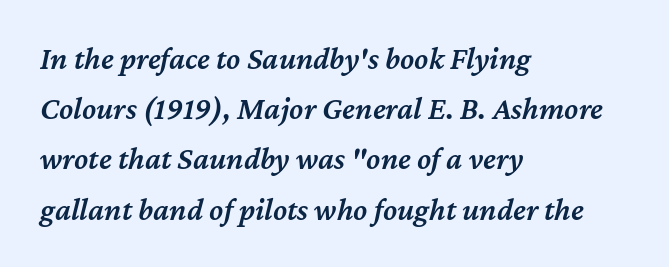
Q: Is the text bold? A: Semi-bold.
Q: Is the text italic (slanted)? A: Yes, it leans right by about 12 degrees.
Q: Is the text underlined? A: No.
Q: How is the paragraph aligned? A: Left-aligned.
Q: Is the spacing between letters normal or unusually wide? A: Normal.
Q: Is the spacing between lines tight, normal or loose? A: Normal.
Q: Width (condensed, normal, or wide)? A: Normal.
Q: Stroke contrast? A: Medium.
Q: x-height? A: Medium.
Q: Monospaced? A: No.
